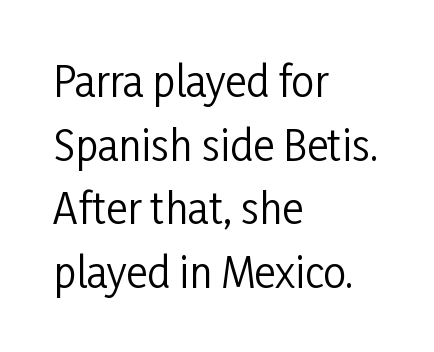
Q: Is the text bold? A: No.
Q: Is the text italic (slanted)? A: No, it is upright.
Q: Is the typeface a serif or a sans-serif typeface? A: Sans-serif.
Q: Is the text underlined? A: No.
Q: How is the paragraph aligned? A: Left-aligned.
Q: Is the spacing between letters normal or unusually wide? A: Normal.
Q: Is the spacing between lines tight, normal or loose? A: Normal.
Q: Width (condensed, normal, or wide)? A: Condensed.
Q: Stroke contrast? A: Low.
Q: x-height? A: Medium.
Q: Monospaced? A: No.
